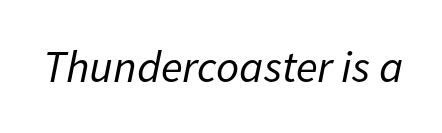
Is this a fixed-width face? No — the glyphs have proportional, varying widths. Spacing between characters is what you'd get straight out of the box. Glance below the letters and you will spot only blank space. Stroke thickness stays within the range of a standard reading face or lighter. Designer's note — italics engaged.
